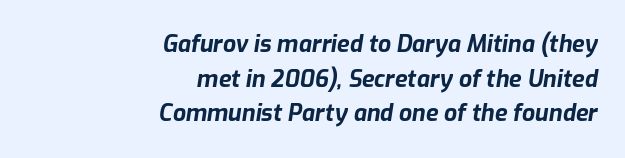
{"italic": "yes", "lean": "right", "slant_degrees": 9, "bold": "yes", "underline": "no", "align": "right", "line_spacing": "normal", "line_spacing_ratio": 1.51, "letter_spacing": "normal", "letter_spacing_em": 0.0, "glyph_px": 23}
